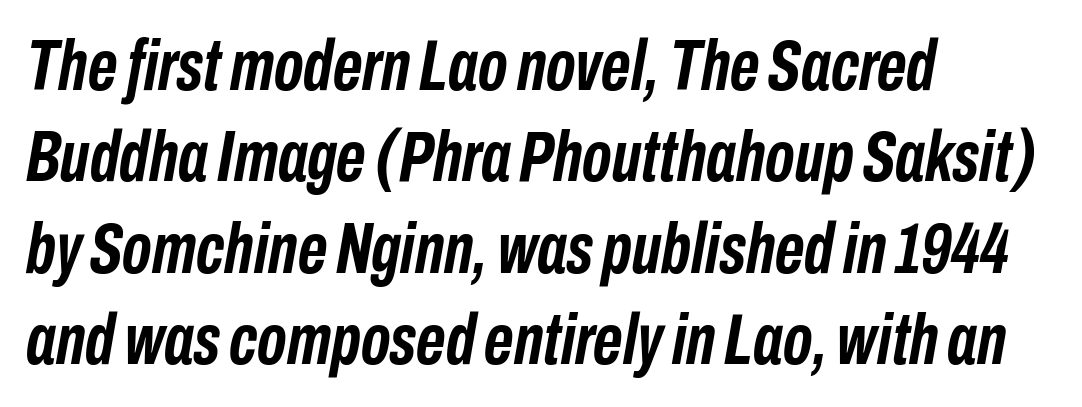
Q: Is the text bold? A: Yes.
Q: Is the text italic (slanted)? A: Yes, it leans right by about 10 degrees.
Q: Is the text underlined? A: No.
Q: How is the paragraph aligned? A: Left-aligned.
Q: Is the spacing between letters normal or unusually wide? A: Normal.
Q: Is the spacing between lines tight, normal or loose? A: Normal.
Q: Width (condensed, normal, or wide)? A: Condensed.
Q: Stroke contrast? A: Low.
Q: x-height? A: Medium.
Q: Monospaced? A: No.
